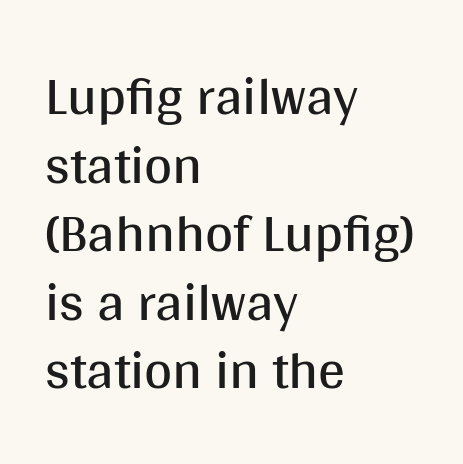
{"serif": "no", "italic": "no", "bold": "no", "weight": "regular", "width": "normal", "stroke_contrast": "medium", "x_height": "large", "monospaced": "no", "underline": "no", "align": "left", "line_spacing": "normal", "line_spacing_ratio": 1.27, "letter_spacing": "normal", "letter_spacing_em": 0.0, "glyph_px": 54}
